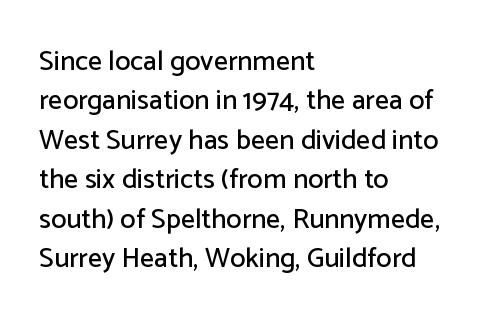
{"serif": "no", "italic": "no", "width": "normal", "stroke_contrast": "low", "x_height": "medium", "monospaced": "no", "underline": "no", "align": "left", "line_spacing": "normal", "line_spacing_ratio": 1.41, "letter_spacing": "normal", "letter_spacing_em": 0.0, "glyph_px": 28}
